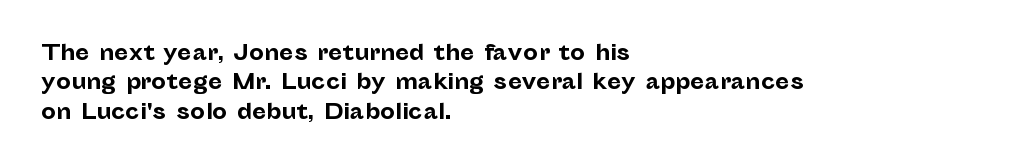
Q: Is the text bold? A: Yes.
Q: Is the text italic (slanted)? A: No, it is upright.
Q: Is the text underlined? A: No.
Q: How is the paragraph aligned? A: Left-aligned.
Q: Is the spacing between letters normal or unusually wide? A: Normal.
Q: Is the spacing between lines tight, normal or loose? A: Normal.
